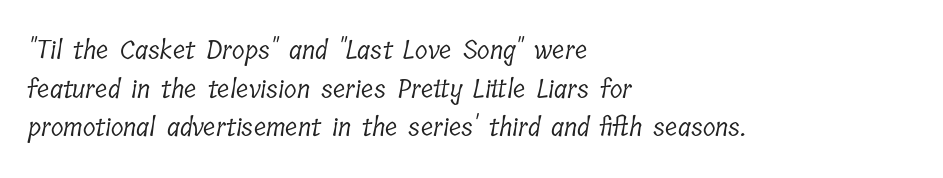
{"bold": "no", "underline": "no", "align": "left", "line_spacing": "normal", "line_spacing_ratio": 1.49, "letter_spacing": "normal", "letter_spacing_em": 0.0, "glyph_px": 26}
